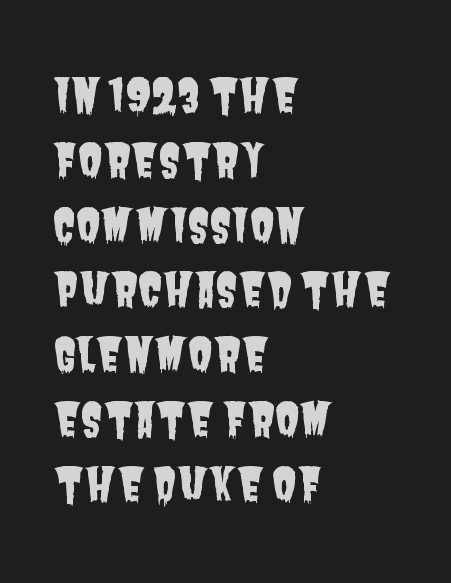
{"serif": "no", "width": "condensed", "stroke_contrast": "low", "x_height": "large", "monospaced": "no", "underline": "no", "align": "left", "line_spacing": "normal", "line_spacing_ratio": 1.44, "letter_spacing": "normal", "letter_spacing_em": 0.0, "glyph_px": 45}
